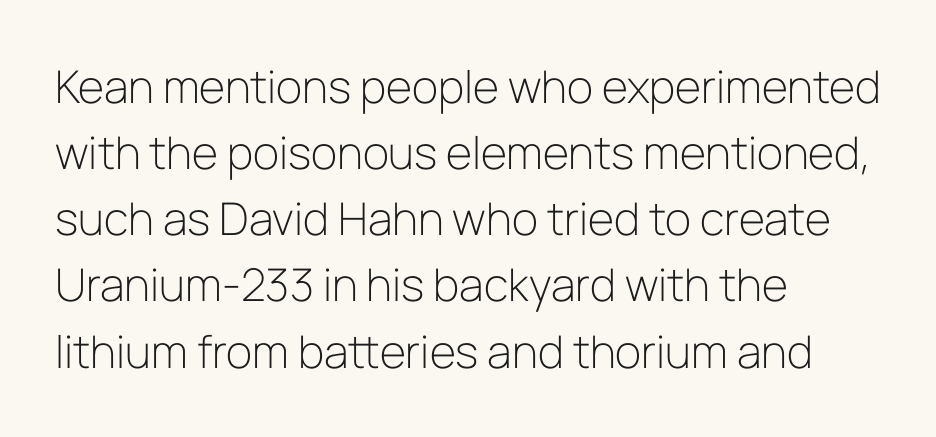
This rendering features lettering with no underline. A sans-serif font was chosen for this passage. The characters are drawn with everyday or finer stroke widths. No italicization has been applied; the sample stays upright. Words appear dense and cohesive because spacing is normal.
